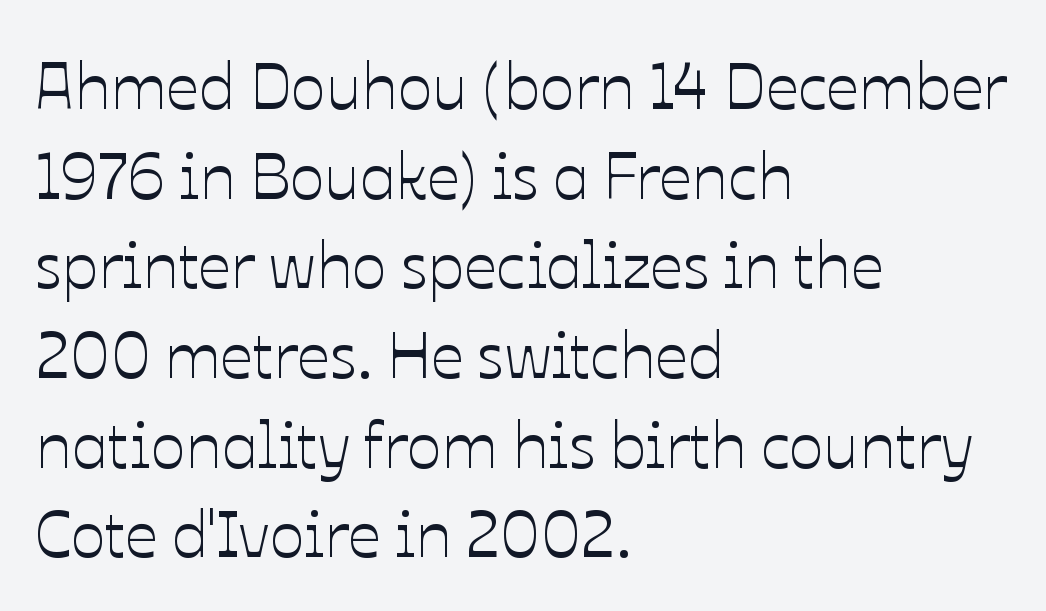
The image shows 65 px text type, upright; set left-aligned, normal line spacing (1.38x), normal letter spacing, not underlined; low stroke contrast and a medium x-height.
